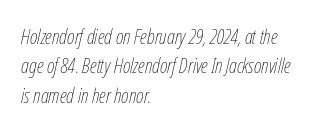
{"italic": "yes", "lean": "right", "slant_degrees": 12, "bold": "no", "underline": "no", "align": "left", "line_spacing": "normal", "line_spacing_ratio": 1.4, "letter_spacing": "normal", "letter_spacing_em": 0.0, "glyph_px": 21}
